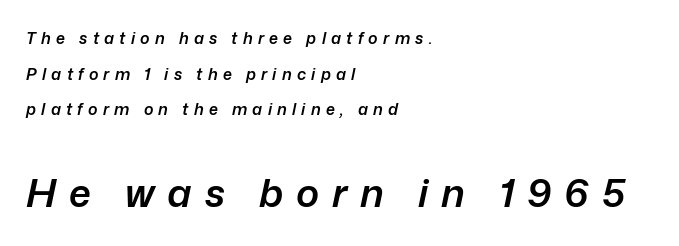
The image shows 39 px semibold type, italic (leaning right); set left-aligned, loose line spacing (2.22x), unusually wide letter spacing (+0.33 em), not underlined; the second (bottom) block is 2.44x larger; low stroke contrast and a medium x-height.
